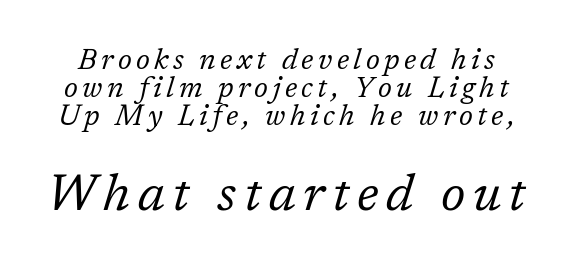
Q: Is the text bold? A: No.
Q: Is the text italic (slanted)? A: Yes, it leans right by about 17 degrees.
Q: Is the typeface a serif or a sans-serif typeface? A: Serif.
Q: Is the text underlined? A: No.
Q: Is the spacing between lines tight, normal or loose? A: Tight.
Q: Which block of text is set in a larger size, the first (top) or the second (bottom)? A: The second (bottom) one.
Q: Width (condensed, normal, or wide)? A: Normal.
Q: Stroke contrast? A: Low.
Q: x-height? A: Medium.
Q: Monospaced? A: No.
